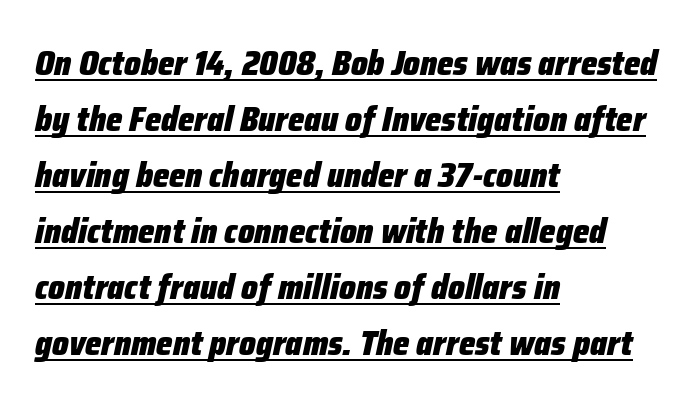
The image shows 35 px heavy, condensed type, italic (leaning right); set left-aligned, normal line spacing (1.6x), normal letter spacing, underlined; low stroke contrast and a medium x-height.
